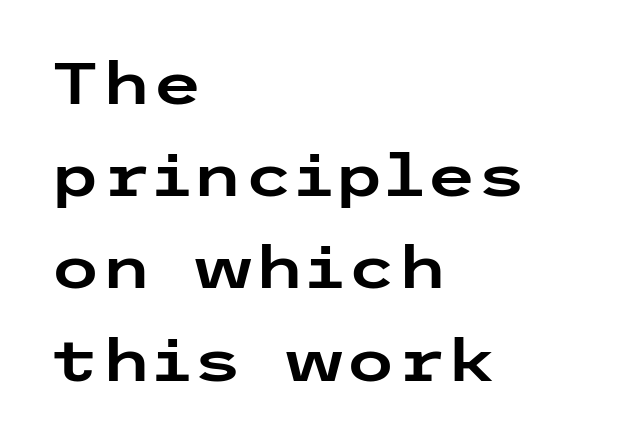
Clear beneath every line of the passage. Quick note: not italic, upright. The letters sit at their default tracking, neither squeezed nor spread. Line spacing here is normal. The lines in this sample share a left origin and differ only in where they stop.
